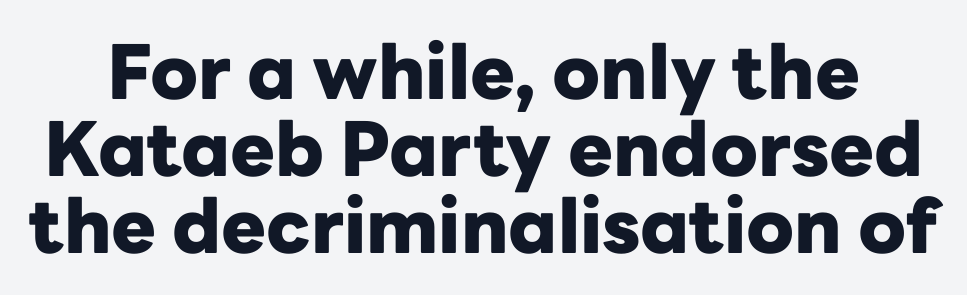
The image shows 75 px heavy sans-serif type, upright; set tight line spacing (1.03x), normal letter spacing, not underlined; low stroke contrast and a medium x-height.
